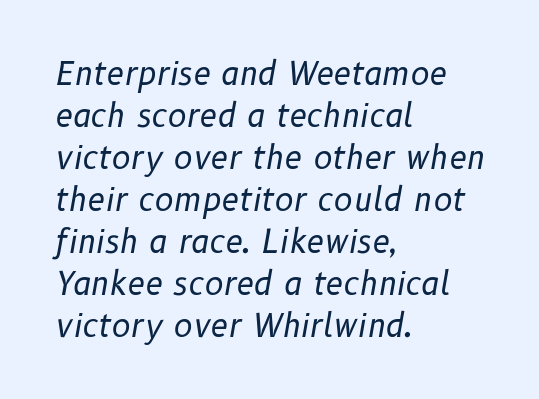
{"italic": "yes", "lean": "right", "slant_degrees": 10, "bold": "no", "weight": "regular", "width": "normal", "stroke_contrast": "low", "x_height": "medium", "monospaced": "no", "underline": "no", "align": "left", "line_spacing": "normal", "line_spacing_ratio": 1.31, "letter_spacing": "normal", "letter_spacing_em": 0.0, "glyph_px": 32}
